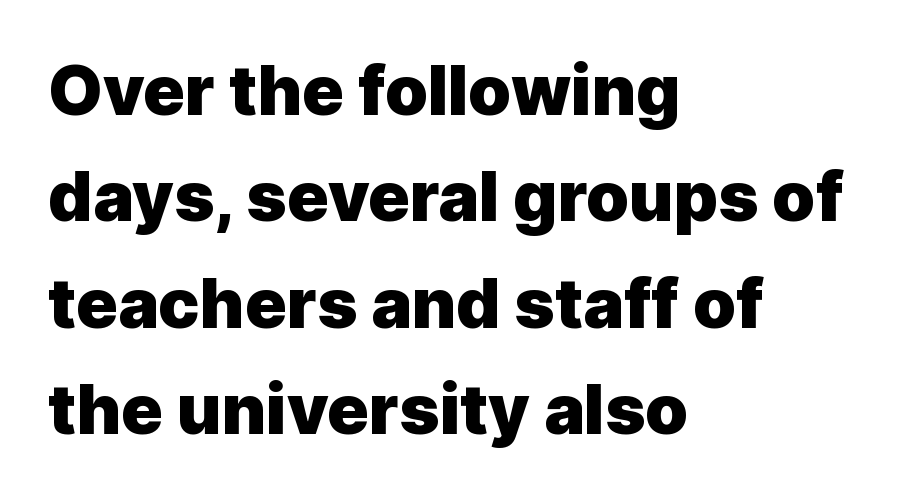
{"serif": "no", "italic": "no", "bold": "yes", "weight": "heavy", "width": "normal", "x_height": "medium", "monospaced": "no", "underline": "no", "align": "left", "line_spacing": "normal", "line_spacing_ratio": 1.54, "letter_spacing": "normal", "letter_spacing_em": 0.0, "glyph_px": 69}
